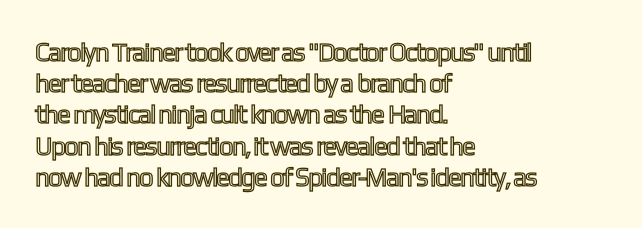
The passage is arranged the way most books set body copy — flush left. This is the regular roman posture of the typeface. The rendering keeps characters at their native spacing. Honestly, there is no underline to notice here at all.
